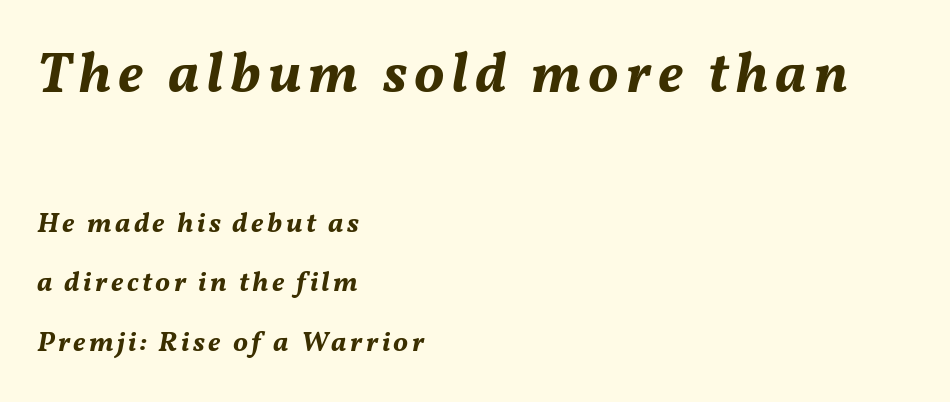
Does the weight exceed regular? Yes, all the way to bold. The ragged edge is on the right, which tells us the setting is flush left. Plain, unruled lines of type. A typesetter would call this proportional, since set widths differ per character. A typesetter would call this leading open, well beyond the default.
